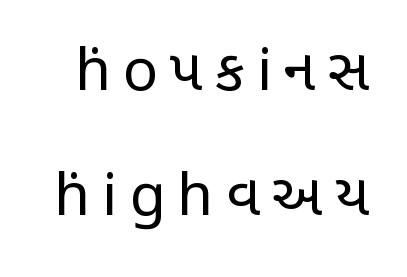
Q: Is the text bold? A: No.
Q: Is the text italic (slanted)? A: No, it is upright.
Q: Is the typeface a serif or a sans-serif typeface? A: Sans-serif.
Q: Is the text underlined? A: No.
Q: Is the spacing between letters normal or unusually wide? A: Unusually wide.
Q: Is the spacing between lines tight, normal or loose? A: Loose.
Q: Width (condensed, normal, or wide)? A: Condensed.
Q: Stroke contrast? A: Low.
Q: x-height? A: Large.
Q: Monospaced? A: No.
